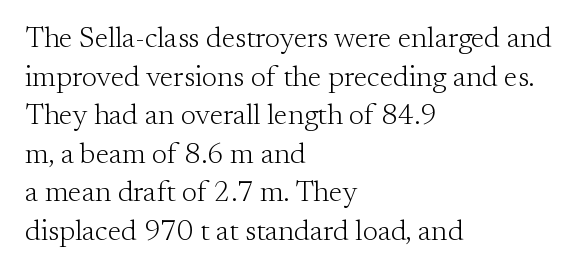
Q: Is the text bold? A: No.
Q: Is the text italic (slanted)? A: No, it is upright.
Q: Is the typeface a serif or a sans-serif typeface? A: Serif.
Q: Is the text underlined? A: No.
Q: How is the paragraph aligned? A: Left-aligned.
Q: Is the spacing between letters normal or unusually wide? A: Normal.
Q: Is the spacing between lines tight, normal or loose? A: Normal.
Q: Width (condensed, normal, or wide)? A: Normal.
Q: Stroke contrast? A: Medium.
Q: x-height? A: Small.
Q: Monospaced? A: No.
